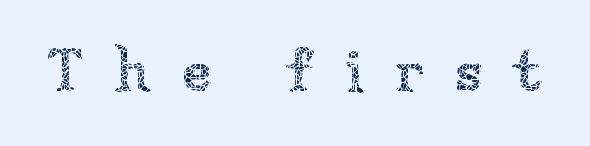
Q: Is the text bold? A: No.
Q: Is the text italic (slanted)? A: No, it is upright.
Q: Is the text underlined? A: No.
Q: Is the spacing between letters normal or unusually wide? A: Unusually wide.
Q: Width (condensed, normal, or wide)? A: Normal.
Q: Stroke contrast? A: Low.
Q: x-height? A: Medium.
Q: Monospaced? A: No.
